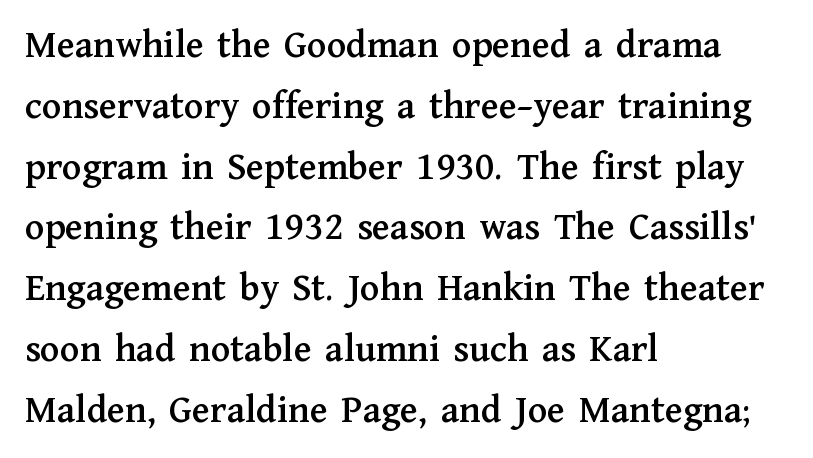
Q: Is the text italic (slanted)? A: No, it is upright.
Q: Is the typeface a serif or a sans-serif typeface? A: Serif.
Q: Is the text underlined? A: No.
Q: How is the paragraph aligned? A: Left-aligned.
Q: Is the spacing between letters normal or unusually wide? A: Normal.
Q: Is the spacing between lines tight, normal or loose? A: Normal.
Q: Width (condensed, normal, or wide)? A: Normal.
Q: Stroke contrast? A: Medium.
Q: x-height? A: Medium.
Q: Monospaced? A: No.
